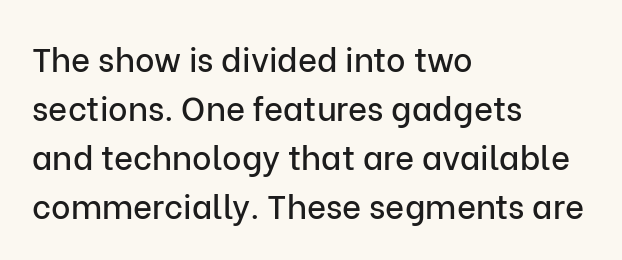
The image shows 33 px sans-serif type, upright; set left-aligned, normal line spacing (1.48x), normal letter spacing, not underlined; low stroke contrast and a medium x-height.
